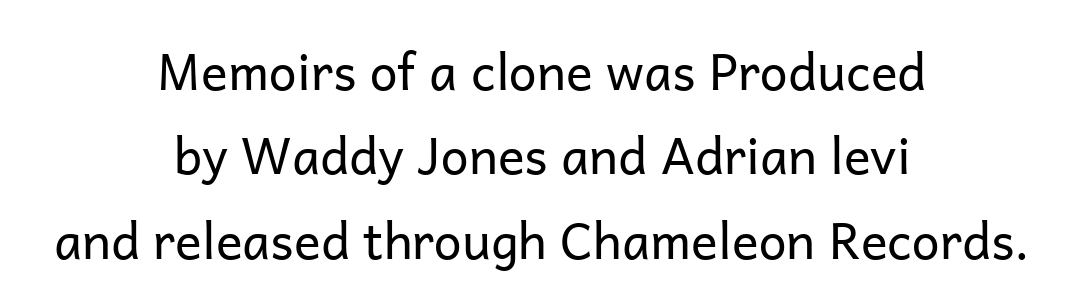
{"serif": "no", "italic": "no", "bold": "no", "weight": "regular", "width": "normal", "stroke_contrast": "low", "x_height": "medium", "monospaced": "no", "underline": "no", "align": "center", "line_spacing": "normal", "line_spacing_ratio": 1.69, "letter_spacing": "normal", "letter_spacing_em": 0.0, "glyph_px": 50}
